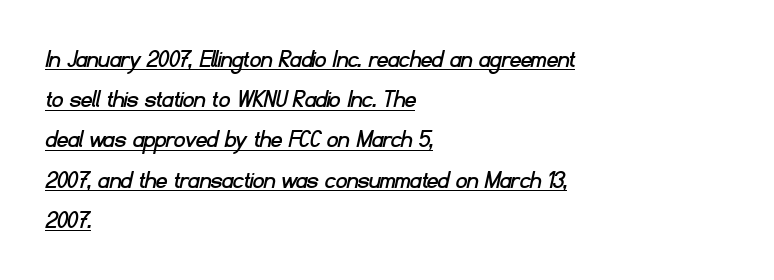
Q: Is the text underlined? A: Yes.
Q: How is the paragraph aligned? A: Left-aligned.
Q: Is the spacing between letters normal or unusually wide? A: Normal.
Q: Is the spacing between lines tight, normal or loose? A: Normal.
